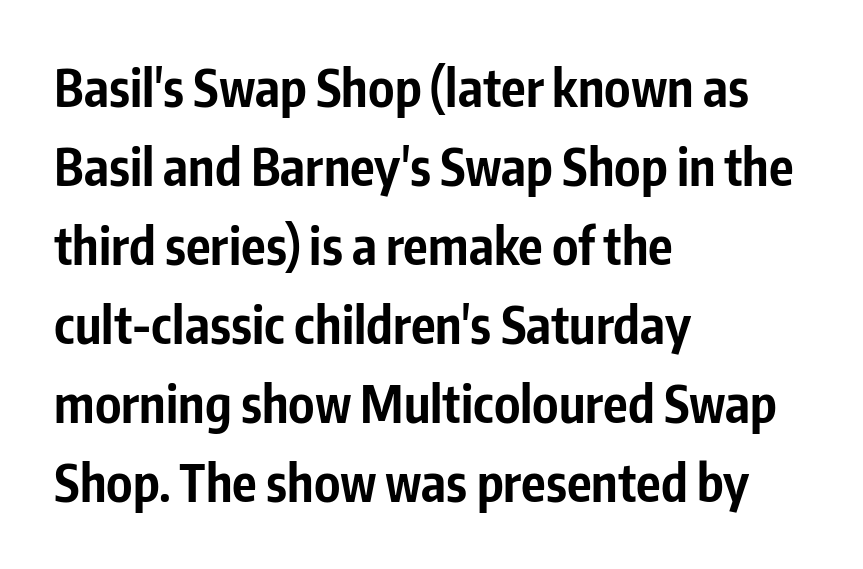
Q: Is the text bold? A: Yes.
Q: Is the text italic (slanted)? A: No, it is upright.
Q: Is the typeface a serif or a sans-serif typeface? A: Sans-serif.
Q: Is the text underlined? A: No.
Q: How is the paragraph aligned? A: Left-aligned.
Q: Is the spacing between letters normal or unusually wide? A: Normal.
Q: Is the spacing between lines tight, normal or loose? A: Normal.
Q: Width (condensed, normal, or wide)? A: Condensed.
Q: Stroke contrast? A: Low.
Q: x-height? A: Medium.
Q: Monospaced? A: No.
